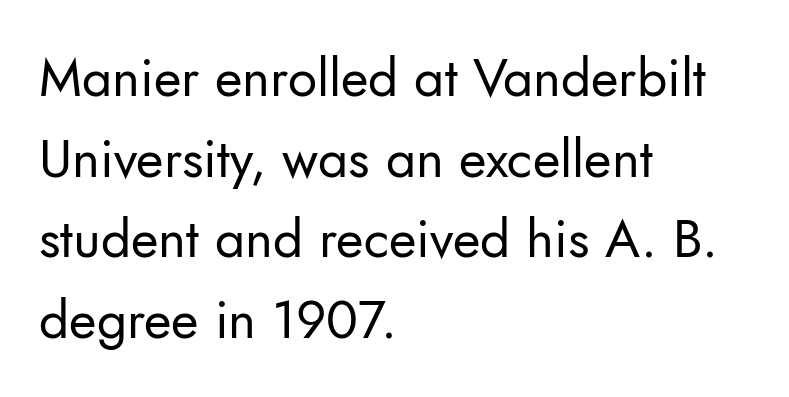
The image shows 53 px regular-weight sans-serif type, upright; set left-aligned, normal line spacing (1.52x), normal letter spacing, not underlined; low stroke contrast and a small x-height.
